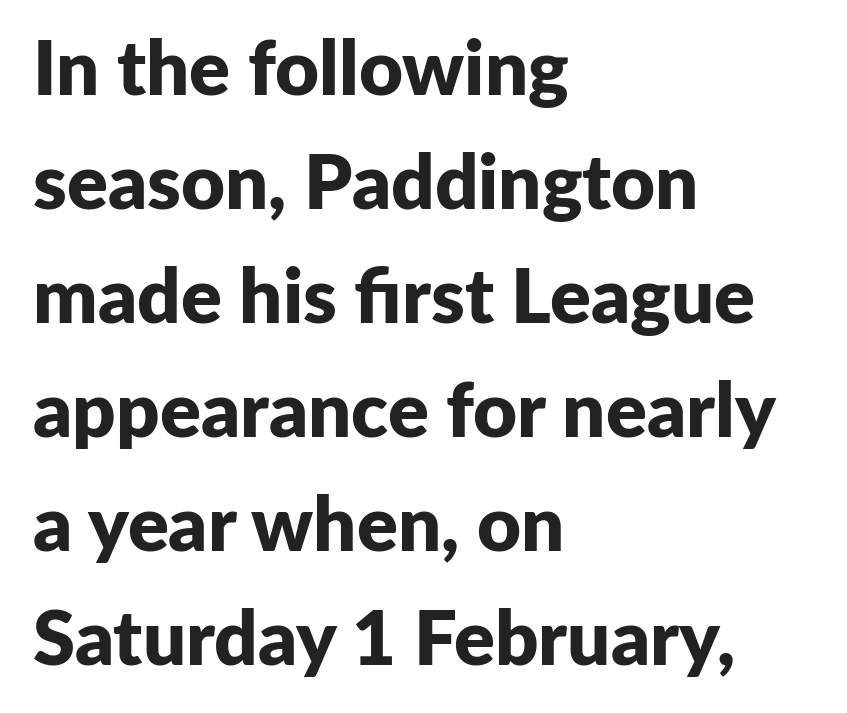
The image shows 76 px bold sans-serif type, upright; set left-aligned, normal line spacing (1.5x), normal letter spacing, not underlined; low stroke contrast and a medium x-height.
